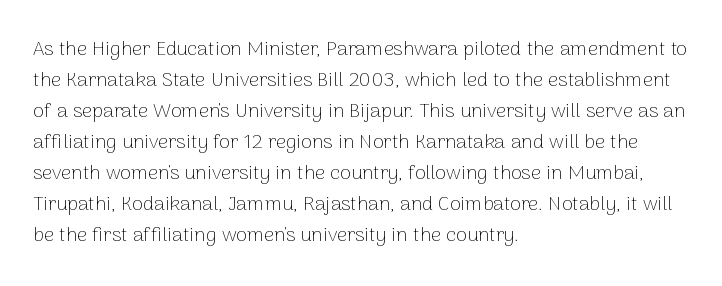
{"italic": "no", "bold": "no", "underline": "no", "align": "left", "line_spacing": "normal", "line_spacing_ratio": 1.55, "letter_spacing": "normal", "letter_spacing_em": 0.0, "glyph_px": 20}
